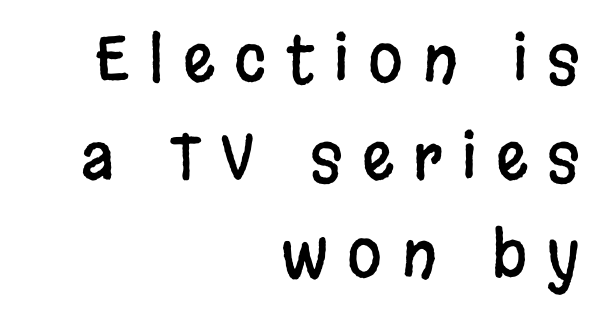
The image shows 63 px condensed sans-serif type, upright; set right-aligned, normal line spacing (1.55x), unusually wide letter spacing (+0.31 em), not underlined; low stroke contrast and a large x-height.
